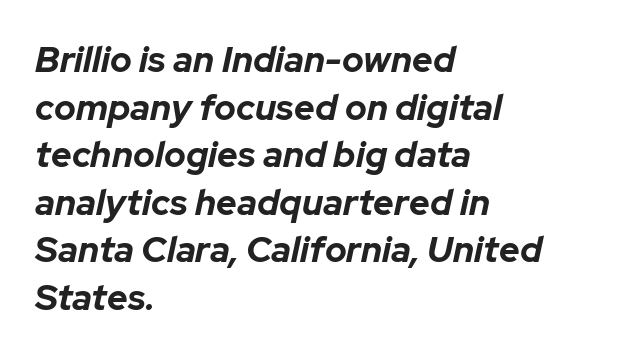
{"italic": "yes", "lean": "right", "slant_degrees": 12, "bold": "yes", "weight": "bold", "width": "normal", "stroke_contrast": "low", "x_height": "medium", "monospaced": "no", "underline": "no", "align": "left", "line_spacing": "normal", "line_spacing_ratio": 1.32, "letter_spacing": "normal", "letter_spacing_em": 0.0, "glyph_px": 36}
